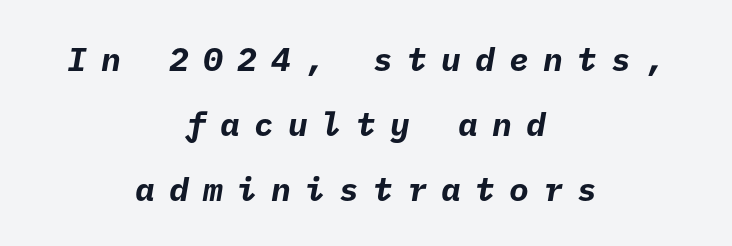
The face used here has the dense, thick strokes of a bold. This sample uses expanded letter spacing, leaving extra air between glyphs. This rendering features lettering with no underline. Reading down the column, the eye jumps a long way to each next line. Every row of glyphs is offset so its center matches the block's center.
